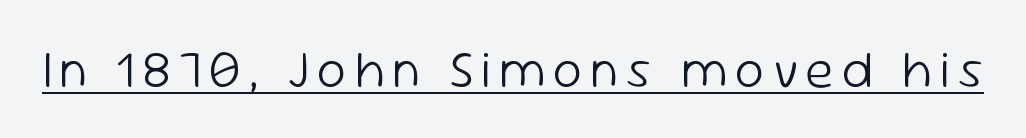
Q: Is the text bold? A: No.
Q: Is the text italic (slanted)? A: No, it is upright.
Q: Is the typeface a serif or a sans-serif typeface? A: Sans-serif.
Q: Is the text underlined? A: Yes.
Q: Width (condensed, normal, or wide)? A: Normal.
Q: Stroke contrast? A: Low.
Q: x-height? A: Medium.
Q: Monospaced? A: No.
